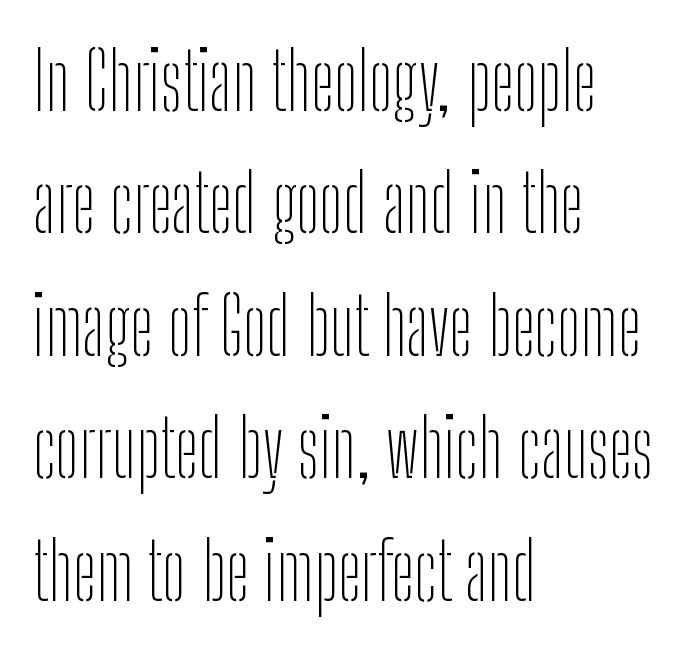
Tall strokes in this sample are plumb rather than angled. Weight: regular or lighter. You could not count columns in this text — the font is proportionally spaced. A typesetter would call this zero additional tracking. Descender tails drop into unmarked territory.
